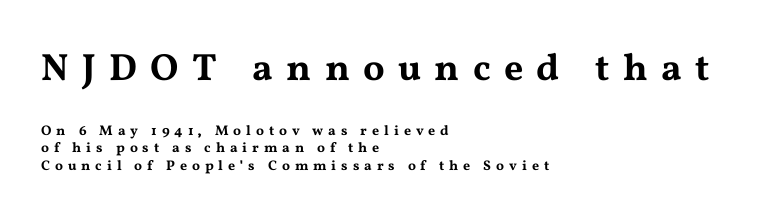
{"serif": "yes", "italic": "no", "width": "wide", "stroke_contrast": "medium", "x_height": "medium", "monospaced": "no", "underline": "no", "align": "left", "line_spacing": "normal", "line_spacing_ratio": 1.27, "letter_spacing": "wide", "letter_spacing_em": 0.35, "larger_block": "first", "size_ratio": 2.71, "glyph_px": 38}
